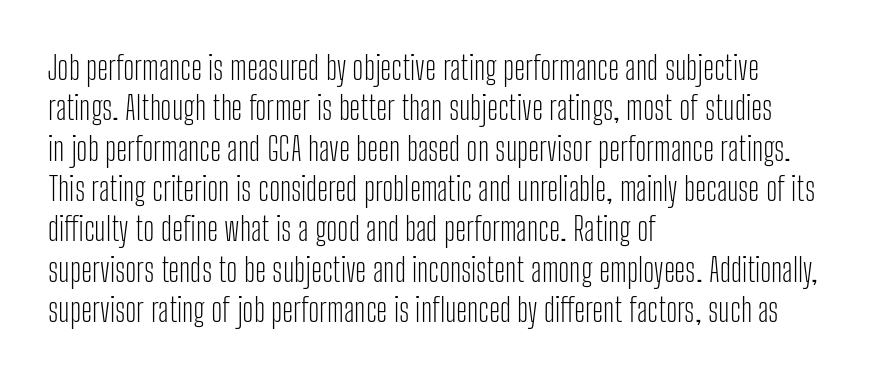
Alignment: flush left. Check the space under the baseline: it is left empty. Evenly set lines give the paragraph a standard silhouette. Look at the tracking — it's just the regular setting, nothing added.
